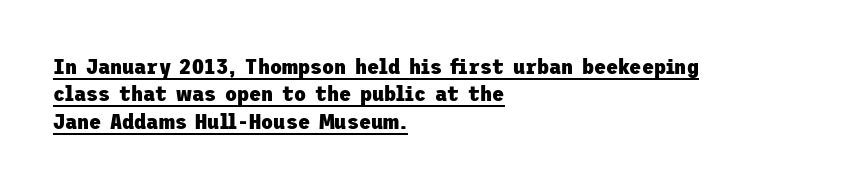
The image shows 22 px bold type, upright; set left-aligned, line spacing 1.24x, normal letter spacing, underlined.
